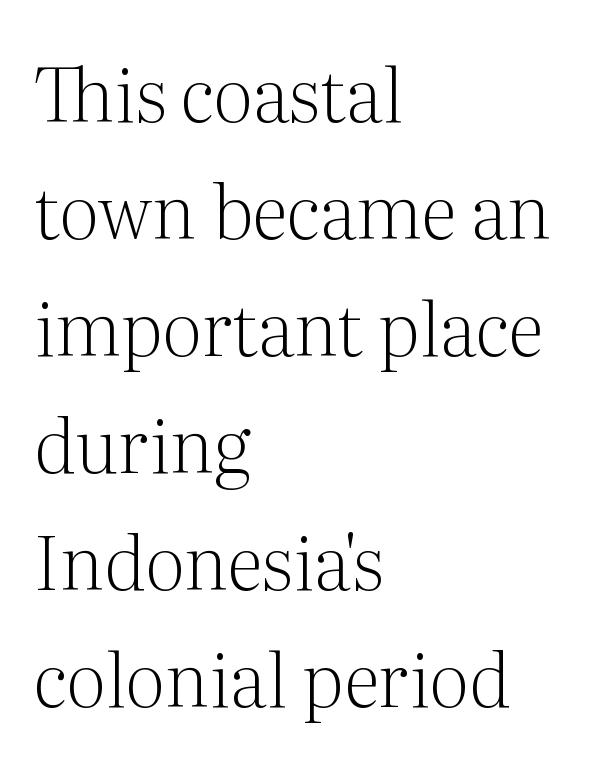
The image shows 74 px light serif type, upright; set left-aligned, normal line spacing (1.58x), normal letter spacing, not underlined; medium stroke contrast and a medium x-height.
